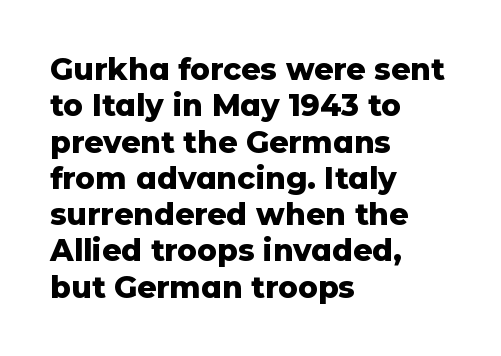
Strokes here are thick enough to call this a true bold. Nothing unusual about the tracking: characters are spaced as the font intends. Character widths vary here, with narrow letters taking less room than wide ones. The string is rendered with underlining switched off. Alignment: flush left.
